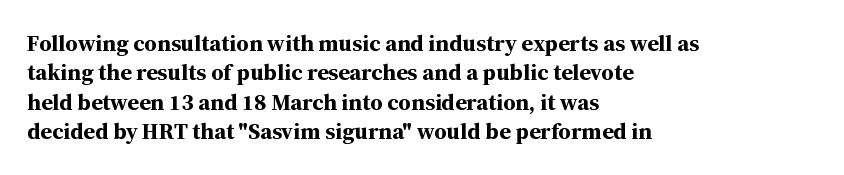
{"italic": "no", "bold": "yes", "underline": "no", "align": "left", "line_spacing": "normal", "line_spacing_ratio": 1.28, "letter_spacing": "normal", "letter_spacing_em": 0.0, "glyph_px": 23}
